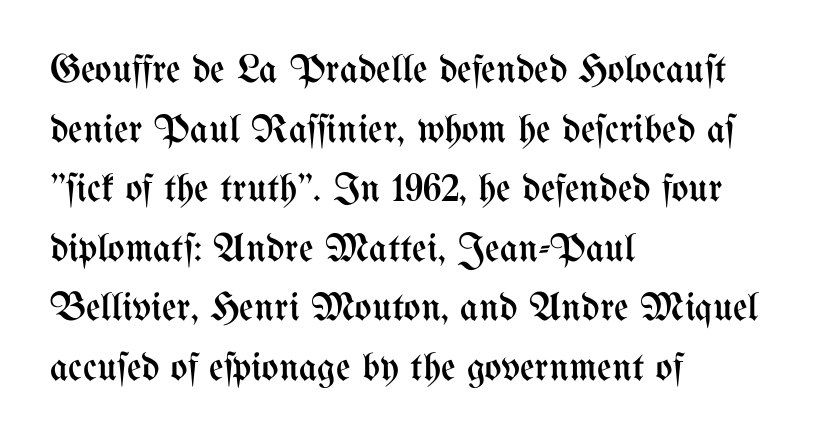
Leftover space on each line is placed entirely after the last word. Stems and bowls with no extra thickness — not bold. A bare baseline throughout the passage. Is the letter spacing exaggerated? No — it looks like the ordinary default. This is roman type, the default non-slanted kind.
